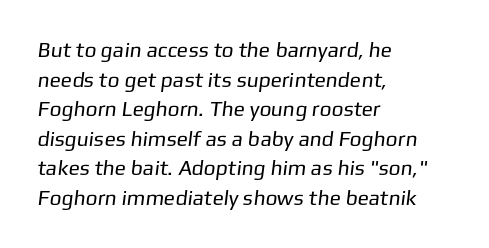
The image shows 21 px text type; set left-aligned, normal line spacing (1.41x), normal letter spacing, not underlined.
